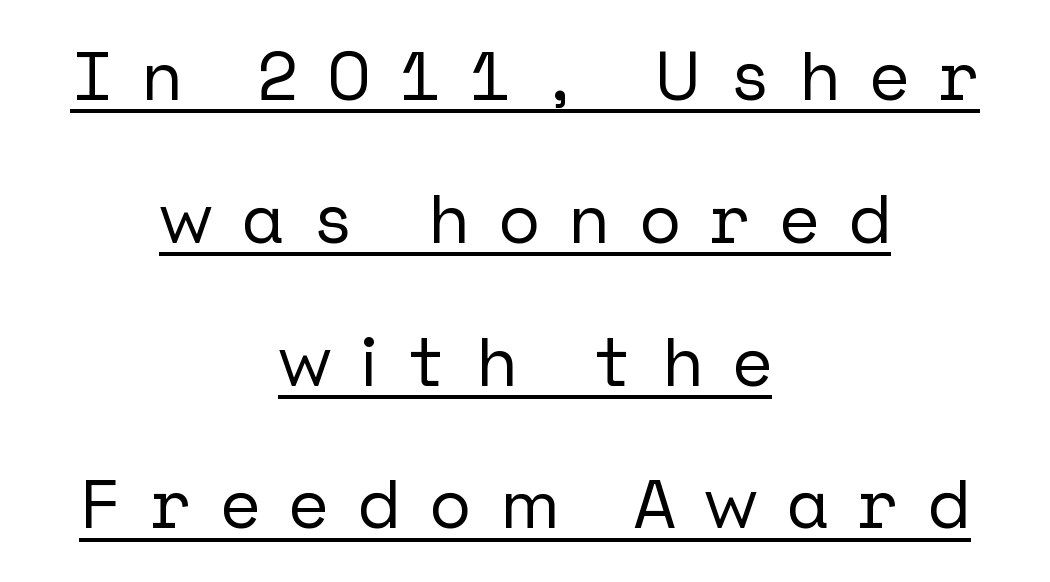
The image shows 69 px sans-serif type, upright; set centered, loose line spacing (2.07x), unusually wide letter spacing (+0.42 em), underlined; low stroke contrast and a medium x-height.
